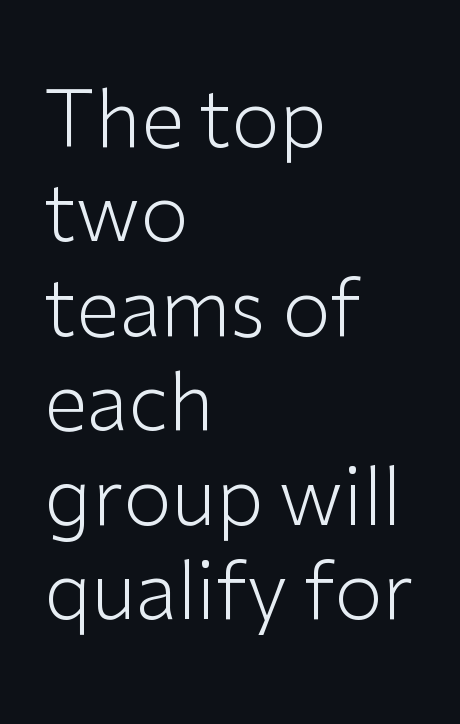
The image shows 78 px light sans-serif type, upright; set left-aligned, line spacing 1.21x, normal letter spacing, not underlined; low stroke contrast and a medium x-height.
